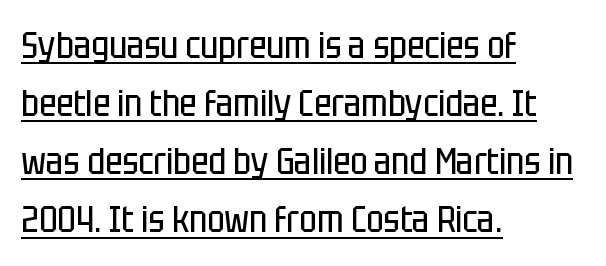
Q: Is the text bold? A: No.
Q: Is the text italic (slanted)? A: No, it is upright.
Q: Is the typeface a serif or a sans-serif typeface? A: Sans-serif.
Q: Is the text underlined? A: Yes.
Q: How is the paragraph aligned? A: Left-aligned.
Q: Is the spacing between letters normal or unusually wide? A: Normal.
Q: Is the spacing between lines tight, normal or loose? A: Normal.
Q: Width (condensed, normal, or wide)? A: Condensed.
Q: Stroke contrast? A: Low.
Q: x-height? A: Large.
Q: Monospaced? A: No.
